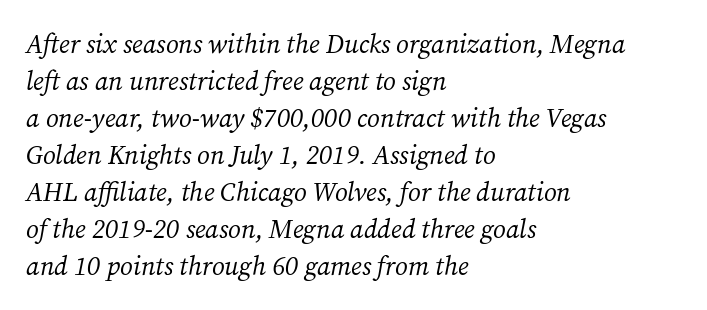
The image shows 26 px text type, italic (leaning right); set left-aligned, normal line spacing (1.42x), normal letter spacing, not underlined.
